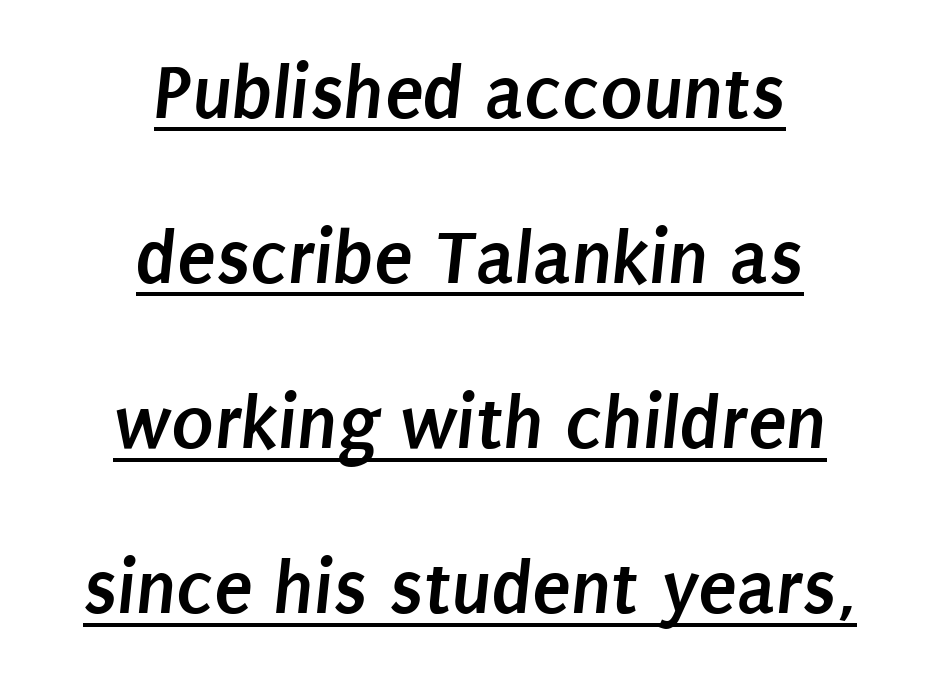
Look at the tracking — it's just the regular setting, nothing added. Widely set lines give the paragraph a tall, airy silhouette. This sample has the flowing, uneven cadence of proportional lettering. Both edges are ragged and mirror each other, which tells us the setting is centered. You can tell from the bare stems that sans-serif type was used.
